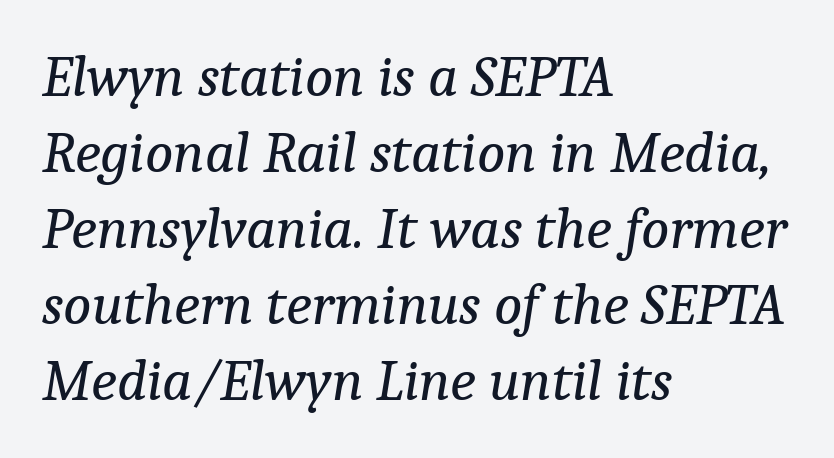
The image shows 59 px regular-weight serif type, italic (leaning right); set left-aligned, normal line spacing (1.29x), normal letter spacing, not underlined; low stroke contrast and a medium x-height.
